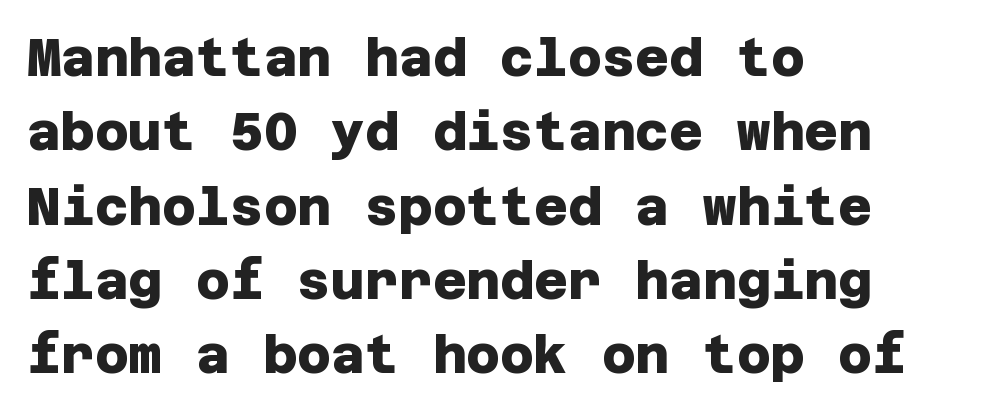
This rendering employs a face without finishing strokes, i.e., a sans-serif. Characters follow at the spacing the type designer built in. Underlining? Definitely not there. The lines are quadded left. Leading matches the norm, producing a regular column. Chunky letters — that's bold for sure.
